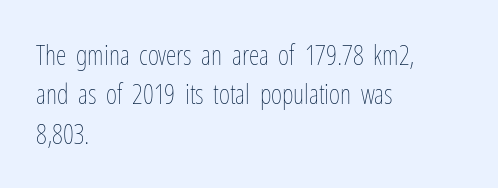
{"italic": "no", "bold": "no", "underline": "no", "align": "left", "line_spacing": "normal", "line_spacing_ratio": 1.46, "letter_spacing": "normal", "letter_spacing_em": 0.0, "glyph_px": 27}
